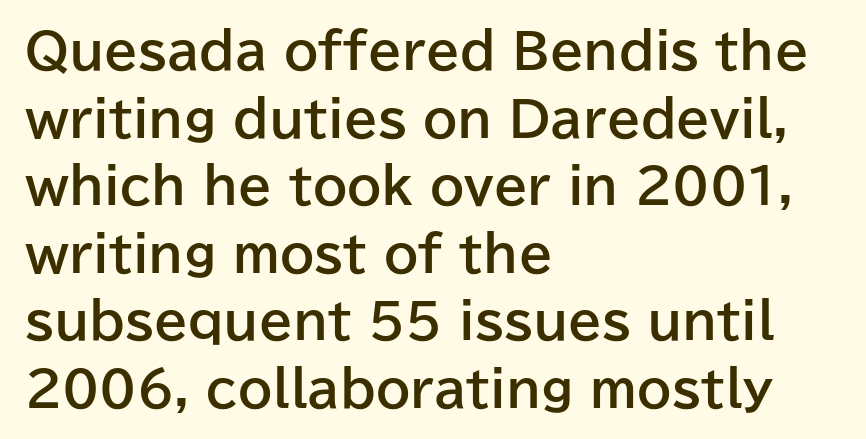
Q: Is the text bold? A: Yes.
Q: Is the text italic (slanted)? A: No, it is upright.
Q: Is the typeface a serif or a sans-serif typeface? A: Sans-serif.
Q: Is the text underlined? A: No.
Q: How is the paragraph aligned? A: Left-aligned.
Q: Is the spacing between letters normal or unusually wide? A: Normal.
Q: Is the spacing between lines tight, normal or loose? A: Normal.
Q: Width (condensed, normal, or wide)? A: Normal.
Q: Stroke contrast? A: Low.
Q: x-height? A: Medium.
Q: Monospaced? A: No.
